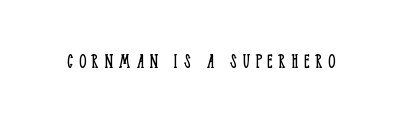
Q: Is the text bold? A: No.
Q: Is the text italic (slanted)? A: No, it is upright.
Q: Is the text underlined? A: No.
Q: Is the spacing between letters normal or unusually wide? A: Unusually wide.
